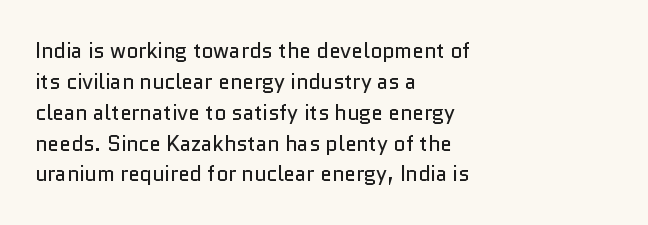
If you drew a line through each stem, it would be perfectly vertical. Leftover space on each line is placed entirely after the last word. The vertical gap from one line to the next is medium. The specimen omits any rule beneath the text block's lines.
